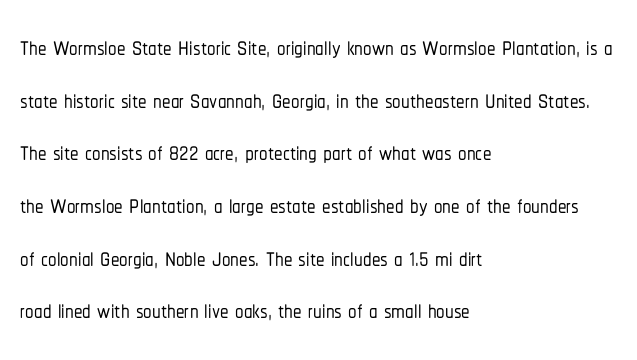
Q: Is the text italic (slanted)? A: No, it is upright.
Q: Is the typeface a serif or a sans-serif typeface? A: Sans-serif.
Q: Is the text underlined? A: No.
Q: How is the paragraph aligned? A: Left-aligned.
Q: Is the spacing between letters normal or unusually wide? A: Normal.
Q: Is the spacing between lines tight, normal or loose? A: Normal.
Q: Width (condensed, normal, or wide)? A: Condensed.
Q: Stroke contrast? A: Low.
Q: x-height? A: Medium.
Q: Monospaced? A: No.
